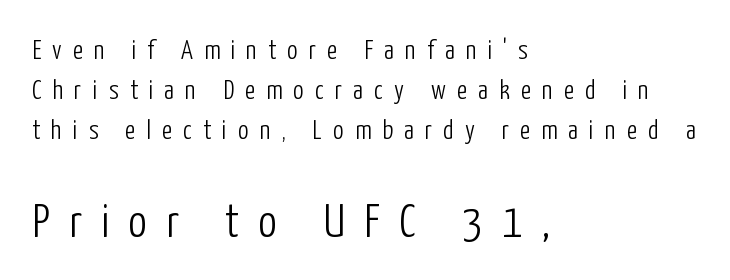
Just letters on the line, the space beneath them empty. The letterforms stand isolated, each surrounded by extra space. This sample uses an upright cut, with every glyph sitting square on the baseline. What's the leading like? Ordinary, nothing unusual. Nope, no serifs anywhere on these letters. Is the stroke heavy? The answer is a plain regular-or-lighter.
